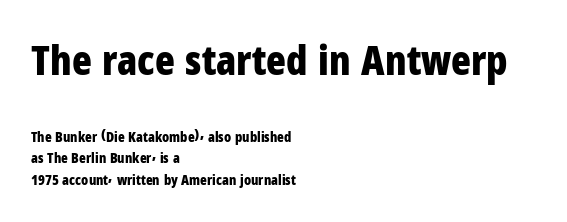
Q: Is the text bold? A: Yes.
Q: Is the text italic (slanted)? A: No, it is upright.
Q: Is the typeface a serif or a sans-serif typeface? A: Sans-serif.
Q: Is the text underlined? A: No.
Q: How is the paragraph aligned? A: Left-aligned.
Q: Is the spacing between letters normal or unusually wide? A: Normal.
Q: Is the spacing between lines tight, normal or loose? A: Normal.
Q: Which block of text is set in a larger size, the first (top) or the second (bottom)? A: The first (top) one.
Q: Width (condensed, normal, or wide)? A: Condensed.
Q: Stroke contrast? A: Low.
Q: x-height? A: Medium.
Q: Monospaced? A: No.
